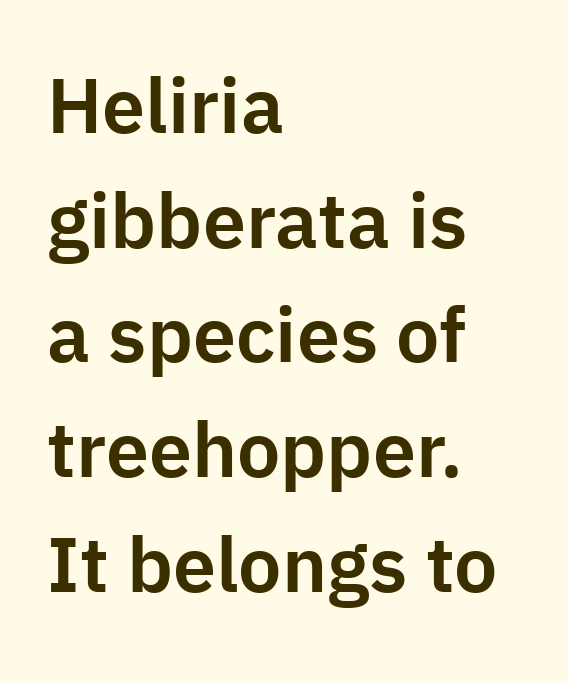
Q: Is the text italic (slanted)? A: No, it is upright.
Q: Is the typeface a serif or a sans-serif typeface? A: Sans-serif.
Q: Is the text underlined? A: No.
Q: How is the paragraph aligned? A: Left-aligned.
Q: Is the spacing between letters normal or unusually wide? A: Normal.
Q: Is the spacing between lines tight, normal or loose? A: Normal.
Q: Width (condensed, normal, or wide)? A: Normal.
Q: Stroke contrast? A: Low.
Q: x-height? A: Medium.
Q: Monospaced? A: No.
